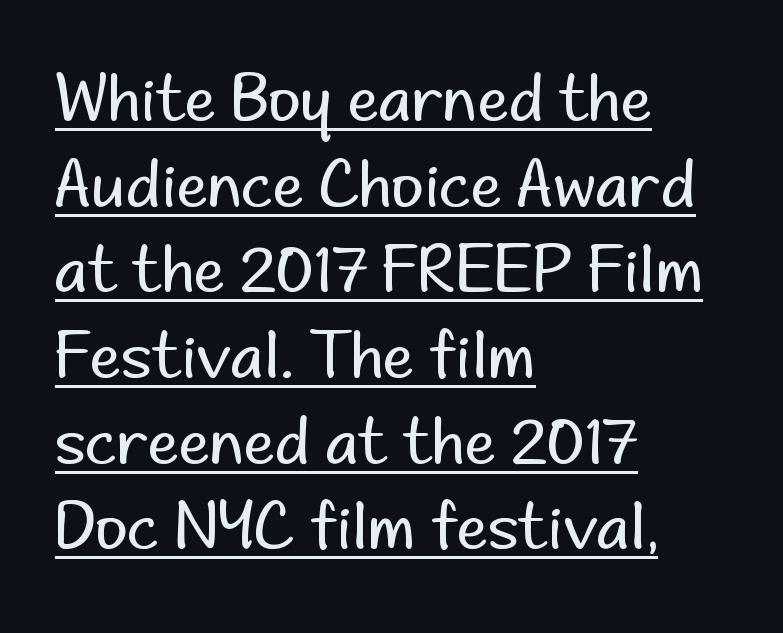
{"serif": "no", "italic": "no", "bold": "no", "weight": "regular", "width": "normal", "stroke_contrast": "low", "x_height": "small", "monospaced": "no", "underline": "yes", "align": "left", "line_spacing": "normal", "line_spacing_ratio": 1.36, "letter_spacing": "normal", "letter_spacing_em": 0.0, "glyph_px": 63}
